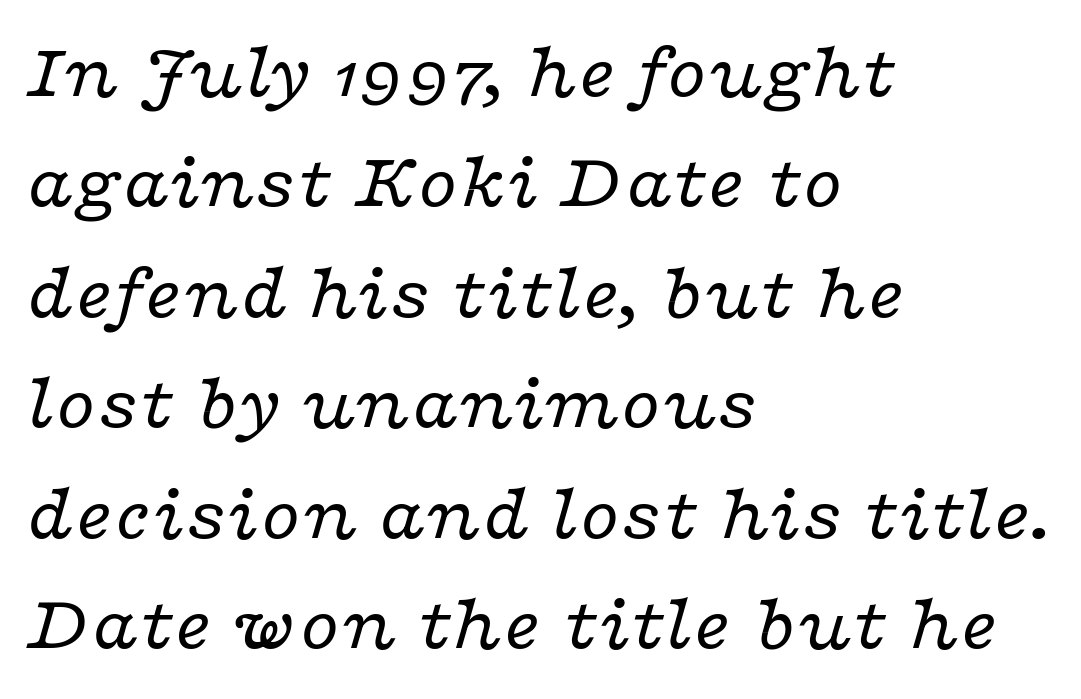
The image shows 80 px regular-weight, wide serif type, italic (leaning right); set left-aligned, normal line spacing (1.38x), normal letter spacing, not underlined; low stroke contrast and a medium x-height.
